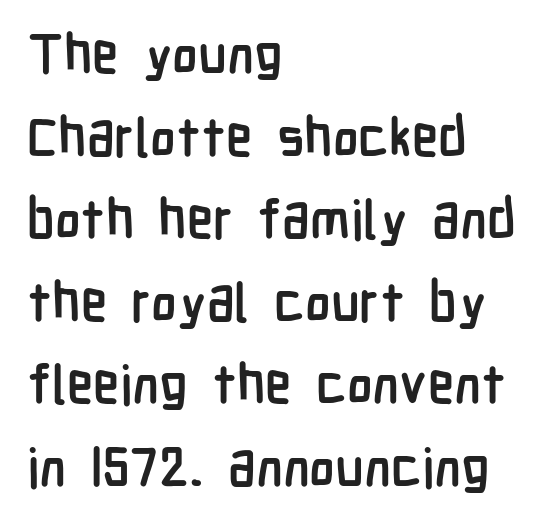
{"serif": "no", "italic": "no", "bold": "yes", "weight": "semibold", "width": "condensed", "stroke_contrast": "low", "x_height": "medium", "monospaced": "no", "underline": "no", "align": "left", "line_spacing": "normal", "line_spacing_ratio": 1.53, "letter_spacing": "normal", "letter_spacing_em": 0.0, "glyph_px": 54}
